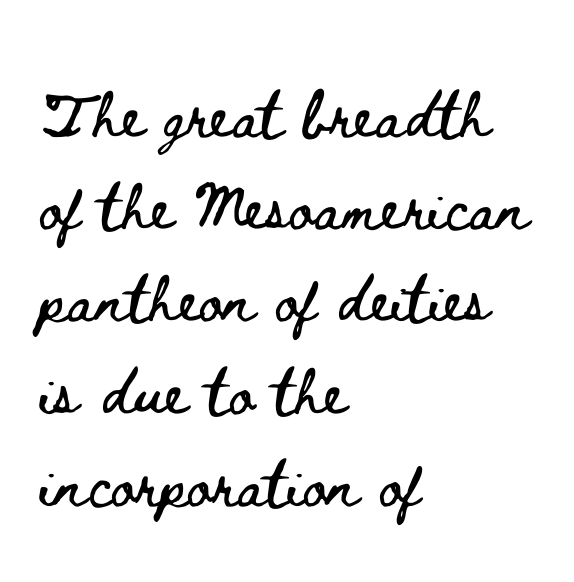
Q: Is the text italic (slanted)? A: Yes.
Q: Is the text underlined? A: No.
Q: How is the paragraph aligned? A: Left-aligned.
Q: Is the spacing between letters normal or unusually wide? A: Normal.
Q: Is the spacing between lines tight, normal or loose? A: Normal.
Q: Width (condensed, normal, or wide)? A: Wide.
Q: Stroke contrast? A: Low.
Q: x-height? A: Small.
Q: Monospaced? A: No.
